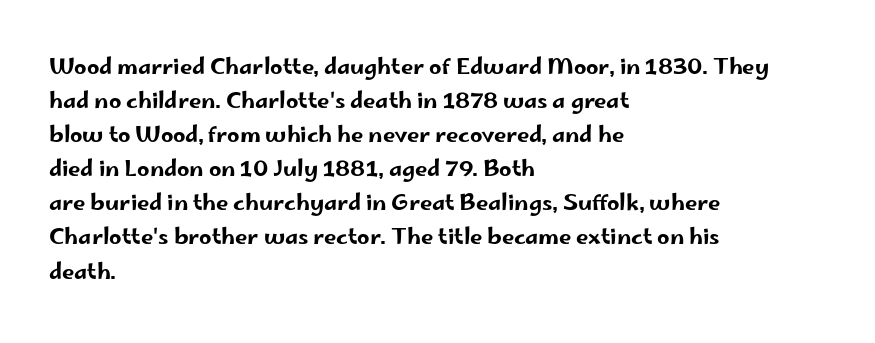
The image shows 22 px text type, upright; set left-aligned, normal line spacing (1.55x), normal letter spacing, not underlined.
